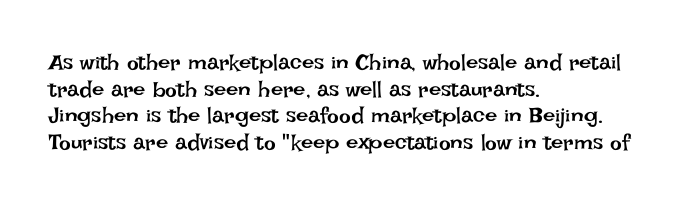
The face used here is rendered with its standard letterfit. The rag falls on the right side of this text block. The typeface has the unassuming heft of standard copy or less. Italic: no, the glyphs are upright roman.
